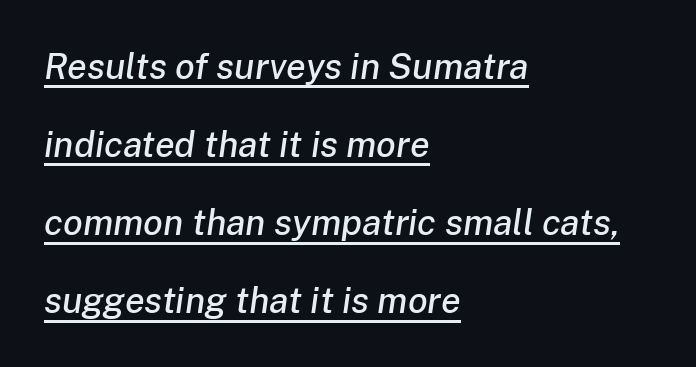
Q: Is the text italic (slanted)? A: Yes, it leans right by about 8 degrees.
Q: Is the text underlined? A: Yes.
Q: How is the paragraph aligned? A: Left-aligned.
Q: Is the spacing between letters normal or unusually wide? A: Normal.
Q: Is the spacing between lines tight, normal or loose? A: Loose.
Q: Width (condensed, normal, or wide)? A: Normal.
Q: Stroke contrast? A: Low.
Q: x-height? A: Medium.
Q: Monospaced? A: No.
